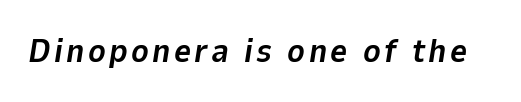
The image shows 33 px bold type, italic (leaning right); set not underlined; low stroke contrast and a medium x-height.
